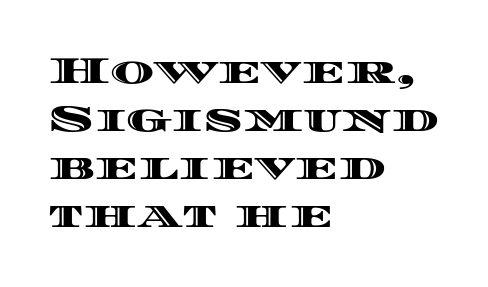
Q: Is the text italic (slanted)? A: No, it is upright.
Q: Is the text underlined? A: No.
Q: How is the paragraph aligned? A: Left-aligned.
Q: Is the spacing between letters normal or unusually wide? A: Normal.
Q: Is the spacing between lines tight, normal or loose? A: Normal.
Q: Width (condensed, normal, or wide)? A: Wide.
Q: x-height? A: Large.
Q: Monospaced? A: No.
